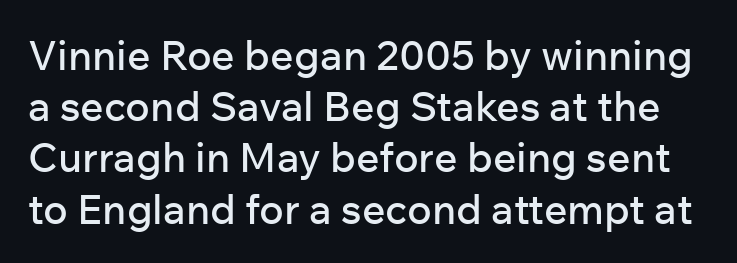
{"serif": "no", "italic": "no", "width": "normal", "stroke_contrast": "low", "x_height": "medium", "monospaced": "no", "underline": "no", "line_spacing": "normal", "line_spacing_ratio": 1.25, "letter_spacing": "normal", "letter_spacing_em": 0.0, "glyph_px": 41}
